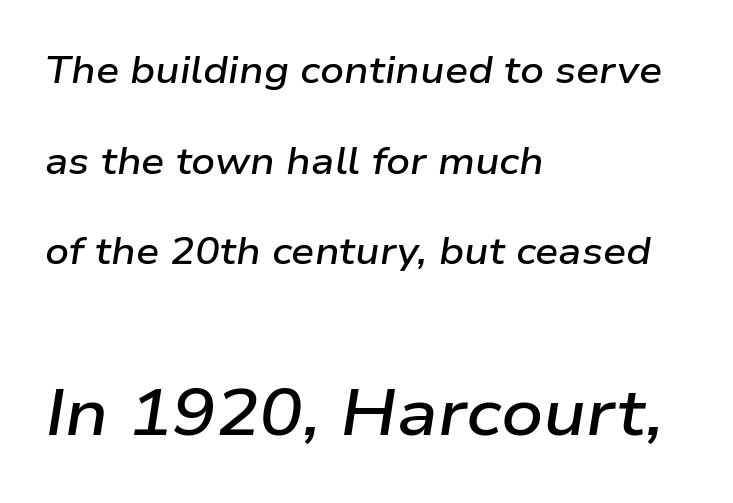
Q: Is the text bold? A: Semi-bold.
Q: Is the text italic (slanted)? A: Yes, it leans right by about 9 degrees.
Q: Is the text underlined? A: No.
Q: How is the paragraph aligned? A: Left-aligned.
Q: Is the spacing between letters normal or unusually wide? A: Normal.
Q: Is the spacing between lines tight, normal or loose? A: Loose.
Q: Which block of text is set in a larger size, the first (top) or the second (bottom)? A: The second (bottom) one.
Q: Width (condensed, normal, or wide)? A: Wide.
Q: Stroke contrast? A: Low.
Q: x-height? A: Medium.
Q: Monospaced? A: No.
